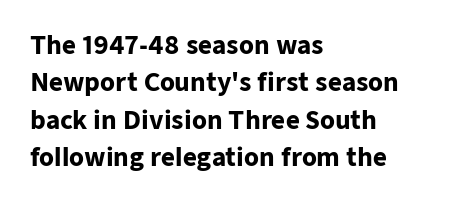
Q: Is the text bold? A: Yes.
Q: Is the text italic (slanted)? A: No, it is upright.
Q: Is the text underlined? A: No.
Q: How is the paragraph aligned? A: Left-aligned.
Q: Is the spacing between letters normal or unusually wide? A: Normal.
Q: Is the spacing between lines tight, normal or loose? A: Normal.
